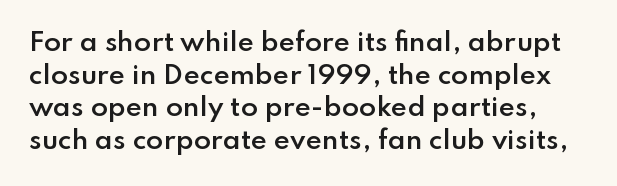
Q: Is the text bold? A: Semi-bold.
Q: Is the text italic (slanted)? A: No, it is upright.
Q: Is the text underlined? A: No.
Q: Is the spacing between letters normal or unusually wide? A: Normal.
Q: Is the spacing between lines tight, normal or loose? A: Normal.
